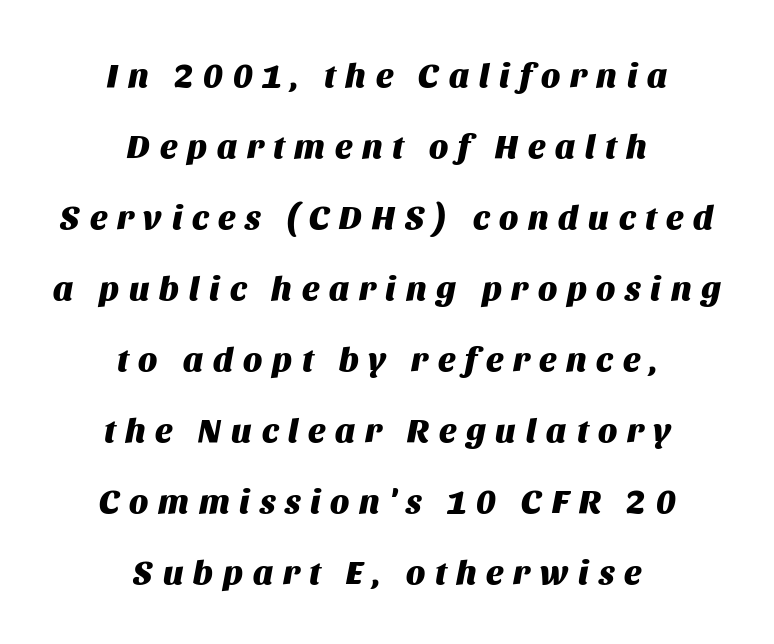
The image shows 34 px heavy type, italic (leaning right); set centered, loose line spacing (2.09x), unusually wide letter spacing (+0.29 em), not underlined; medium stroke contrast and a large x-height.
